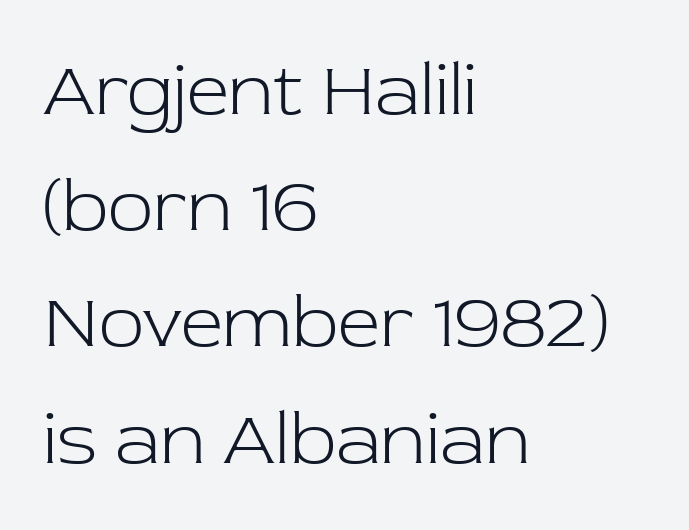
{"serif": "yes", "italic": "no", "bold": "no", "weight": "light", "width": "normal", "stroke_contrast": "low", "x_height": "medium", "monospaced": "no", "underline": "no", "align": "left", "line_spacing": "normal", "line_spacing_ratio": 1.55, "letter_spacing": "normal", "letter_spacing_em": 0.0, "glyph_px": 75}
